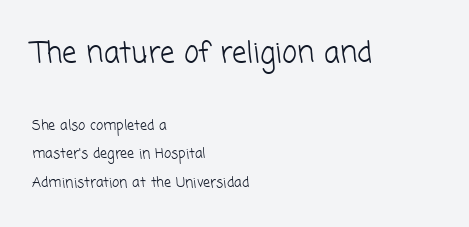
The composition opens big and finishes small. Proportional: the letters do not fall into vertical columns. Default kerning and tracking; the words read as compact shapes. Rule under the text: the space is simply empty.
